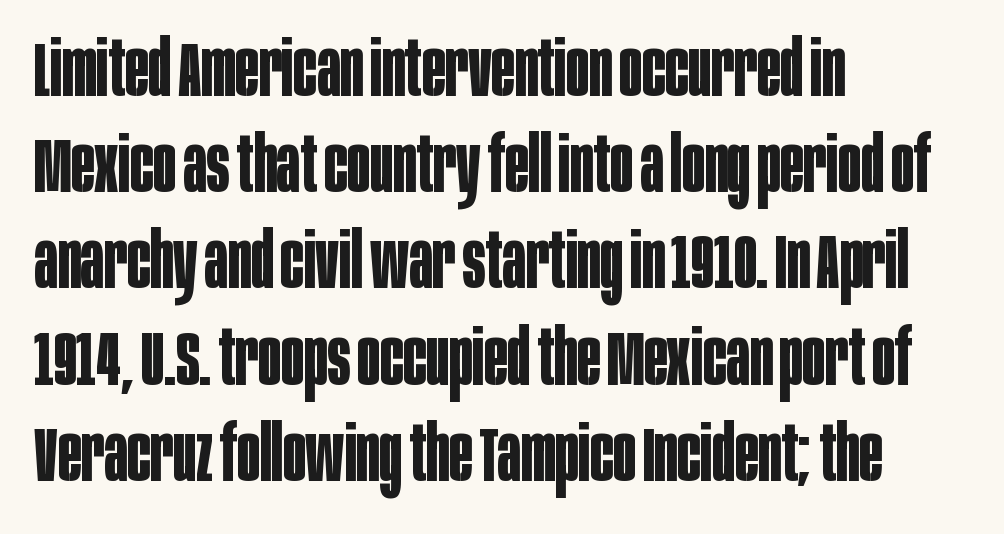
Heavy-handed strokes throughout: this text is bold. Teacher's note: observe the even left margin — that is flush-left alignment. Note the varied advance widths — an 'i' is clearly narrower than an 'm'. Glyph-to-glyph distance matches everyday printed text.
